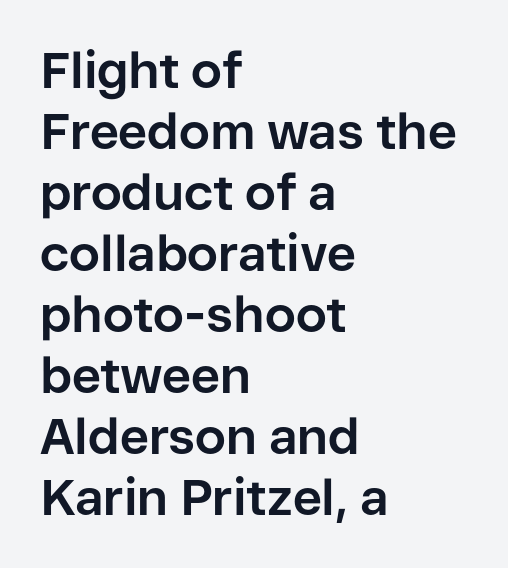
Q: Is the text bold? A: Yes.
Q: Is the text italic (slanted)? A: No, it is upright.
Q: Is the typeface a serif or a sans-serif typeface? A: Sans-serif.
Q: Is the text underlined? A: No.
Q: How is the paragraph aligned? A: Left-aligned.
Q: Is the spacing between letters normal or unusually wide? A: Normal.
Q: Width (condensed, normal, or wide)? A: Normal.
Q: Stroke contrast? A: Low.
Q: x-height? A: Medium.
Q: Monospaced? A: No.
